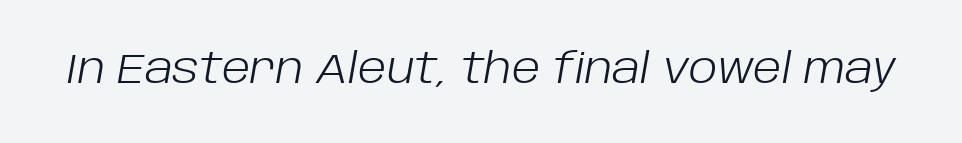
The image shows 41 px light type, italic (leaning right); set normal letter spacing, not underlined; low stroke contrast and a large x-height.
